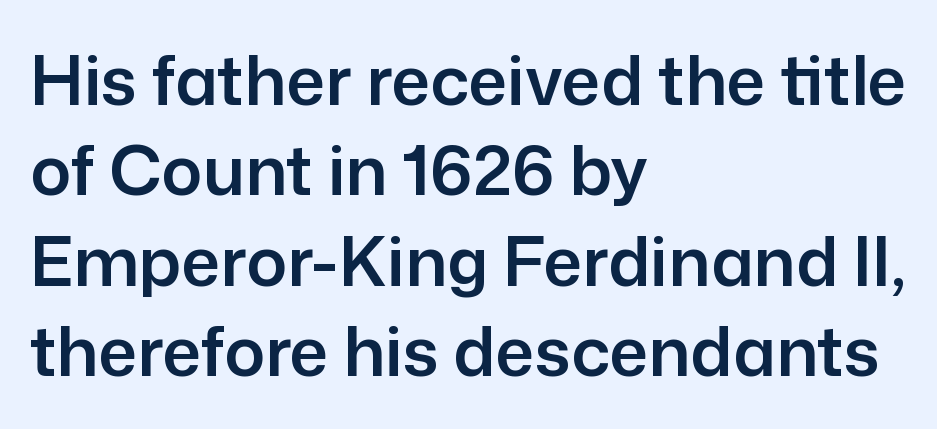
The image shows 68 px sans-serif type, upright; set left-aligned, normal line spacing (1.33x), normal letter spacing, not underlined; low stroke contrast and a medium x-height.
